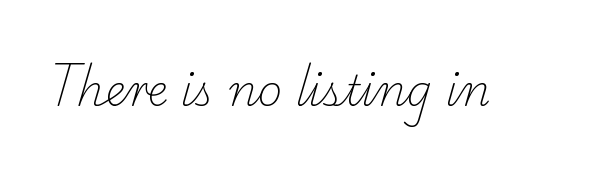
{"serif": "yes", "bold": "no", "weight": "light", "width": "normal", "stroke_contrast": "low", "x_height": "small", "monospaced": "no", "underline": "no", "letter_spacing": "normal", "letter_spacing_em": 0.0, "glyph_px": 42}
